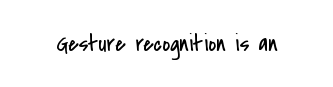
Only glyphs here, with clear space below each row. Notice how the stems are strictly vertical — no italics here. Between one letter and the next there's only the usual sliver of space. Is this a heavy cut? Hardly; it is regular or lighter.
